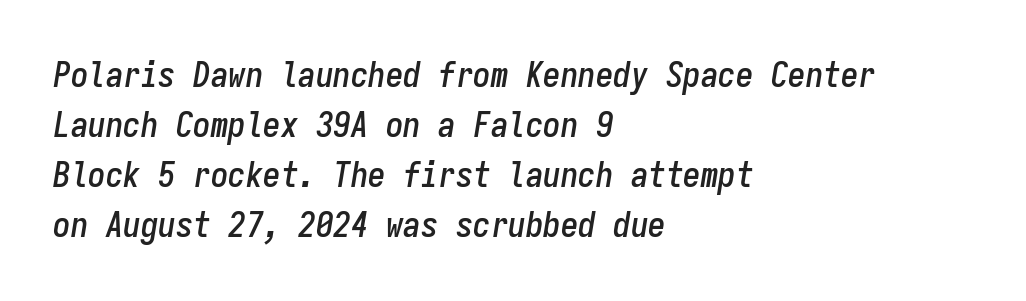
The image shows 35 px condensed type, italic (leaning right), monospaced; set left-aligned, normal line spacing (1.43x), normal letter spacing, not underlined; low stroke contrast and a medium x-height.
